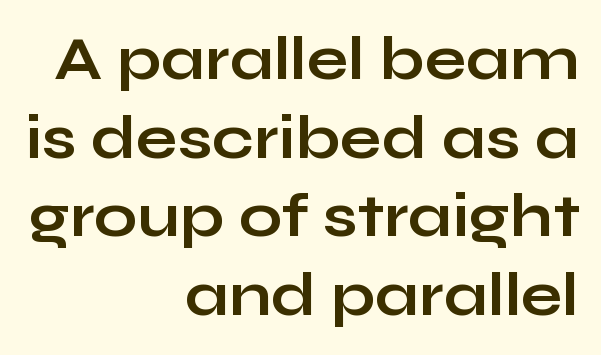
The image shows 61 px bold, wide sans-serif type, upright; set right-aligned, normal line spacing (1.29x), normal letter spacing, not underlined; low stroke contrast and a medium x-height.
